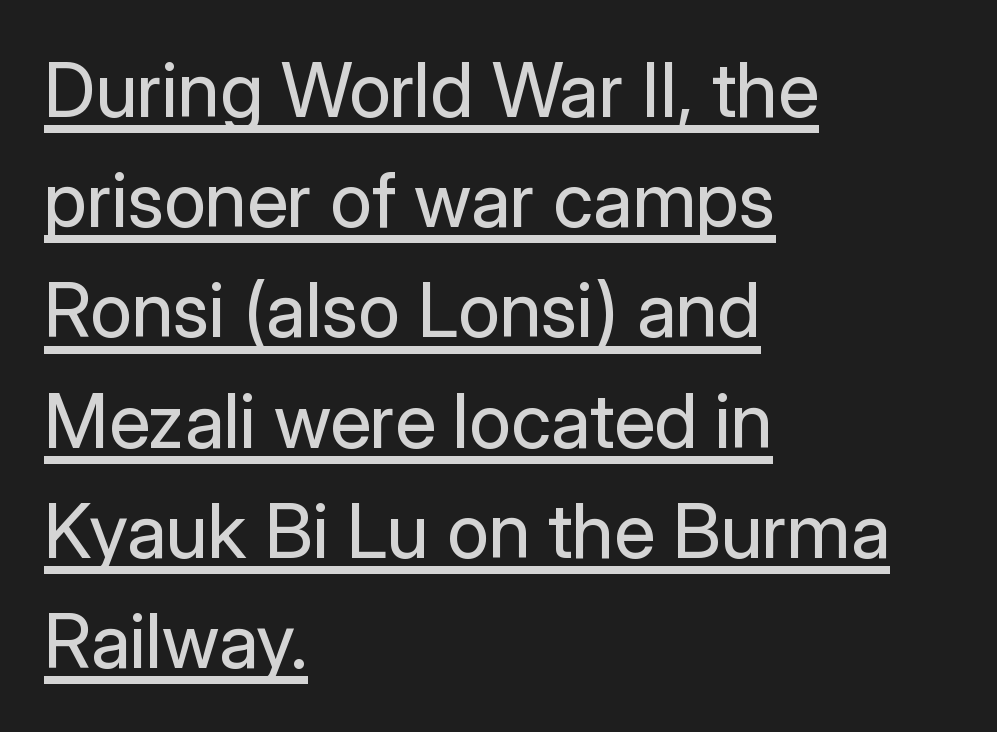
The image shows 75 px regular-weight sans-serif type, upright; set left-aligned, normal line spacing (1.47x), normal letter spacing, underlined; low stroke contrast and a medium x-height.
